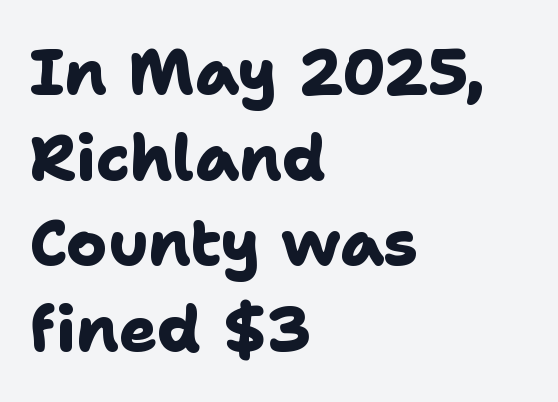
The image shows 63 px heavy sans-serif type; set left-aligned, normal line spacing (1.36x), normal letter spacing, not underlined; low stroke contrast and a medium x-height.
